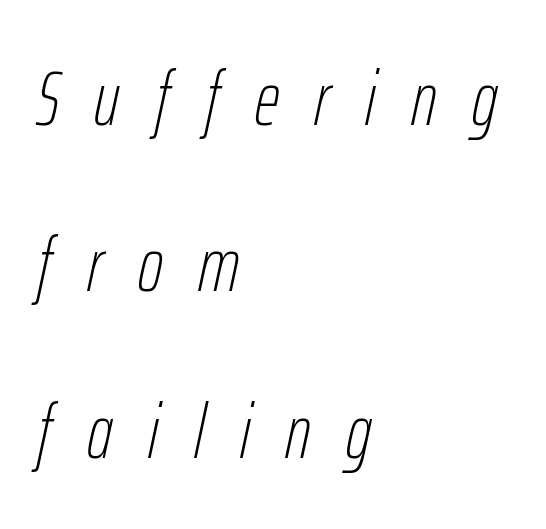
You can tell it's italic because the verticals aren't actually vertical. Stem width sits at or under what a default text font uses. The gaps between neighbouring characters are conspicuously large. The face used here is proportionally spaced, like ordinary book or web type.
